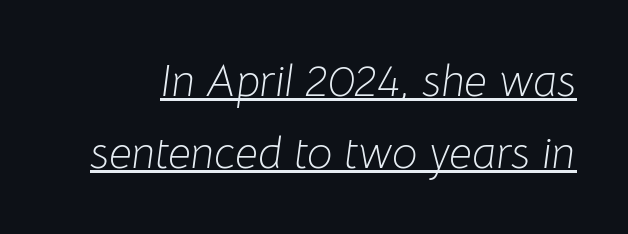
Q: Is the text bold? A: No.
Q: Is the text italic (slanted)? A: Yes, it leans right by about 8 degrees.
Q: Is the text underlined? A: Yes.
Q: Is the spacing between letters normal or unusually wide? A: Normal.
Q: Is the spacing between lines tight, normal or loose? A: Normal.
Q: Width (condensed, normal, or wide)? A: Normal.
Q: Stroke contrast? A: Low.
Q: x-height? A: Medium.
Q: Monospaced? A: No.
